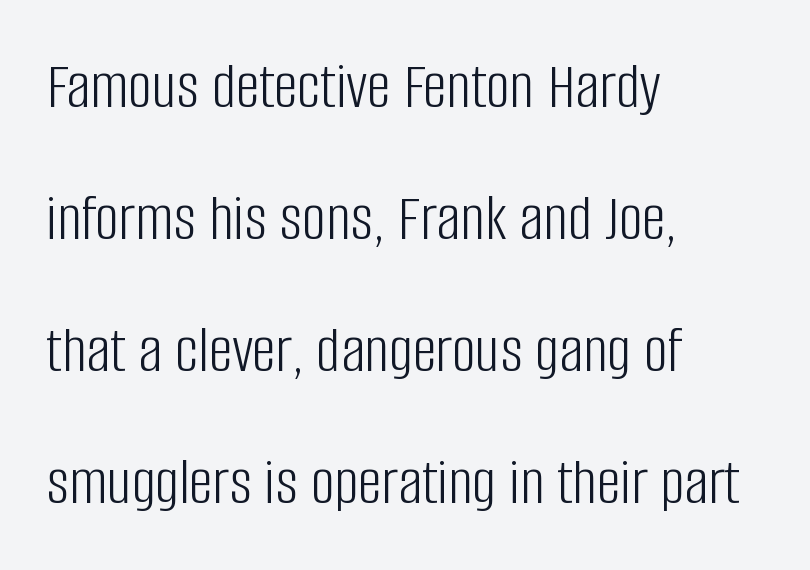
Q: Is the text bold? A: No.
Q: Is the text italic (slanted)? A: No, it is upright.
Q: Is the typeface a serif or a sans-serif typeface? A: Sans-serif.
Q: Is the text underlined? A: No.
Q: How is the paragraph aligned? A: Left-aligned.
Q: Is the spacing between letters normal or unusually wide? A: Normal.
Q: Is the spacing between lines tight, normal or loose? A: Loose.
Q: Width (condensed, normal, or wide)? A: Condensed.
Q: Stroke contrast? A: Low.
Q: x-height? A: Large.
Q: Monospaced? A: No.
